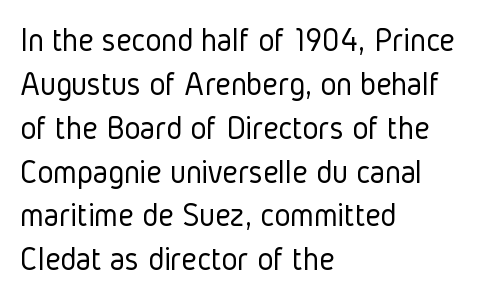
The image shows 34 px light, condensed sans-serif type, upright; set left-aligned, normal line spacing (1.29x), normal letter spacing, not underlined; low stroke contrast and a medium x-height.
